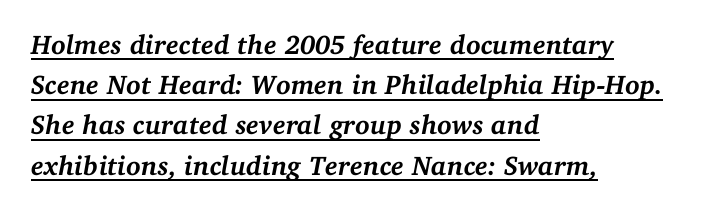
{"italic": "yes", "lean": "right", "slant_degrees": 11, "bold": "yes", "underline": "yes", "align": "left", "line_spacing": "normal", "line_spacing_ratio": 1.49, "letter_spacing": "normal", "letter_spacing_em": 0.0, "glyph_px": 27}
